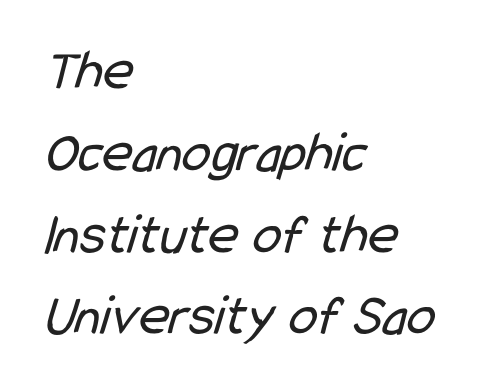
Does the type have serifs? No, each stem ends abruptly. Each letter keeps its own natural width here, so spacing adapts to shape. The text block is weighted toward the left margin, trailing off unevenly rightward. Anything drawn beneath the words? Only blank space.
